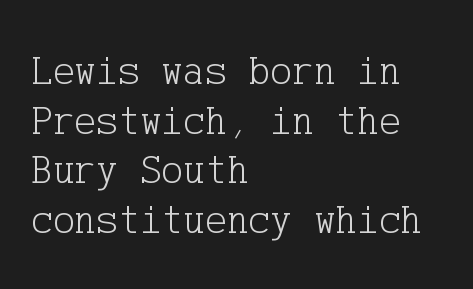
The image shows 41 px light serif type, upright; set left-aligned, line spacing 1.21x, normal letter spacing, not underlined; low stroke contrast and a medium x-height.
